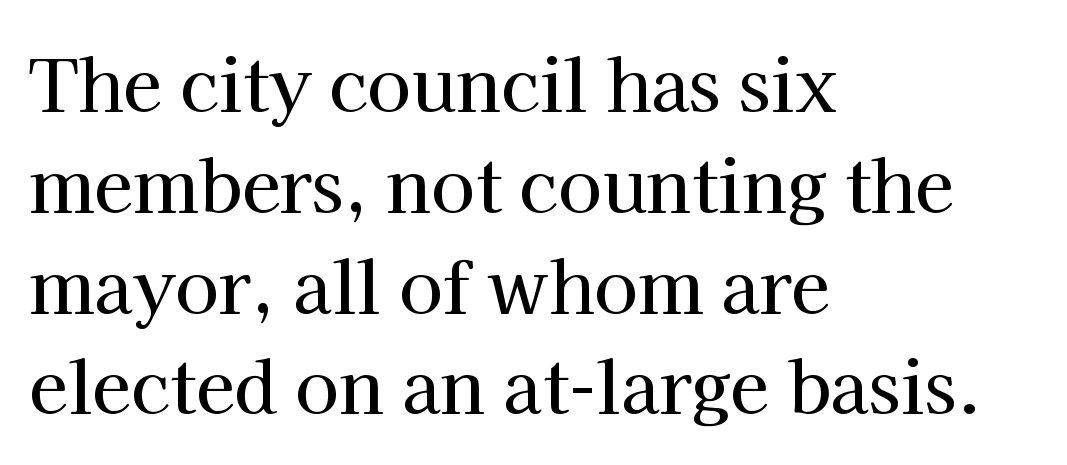
{"serif": "yes", "italic": "no", "width": "normal", "stroke_contrast": "high", "x_height": "medium", "monospaced": "no", "underline": "no", "align": "left", "line_spacing": "normal", "line_spacing_ratio": 1.42, "letter_spacing": "normal", "letter_spacing_em": 0.0, "glyph_px": 71}
